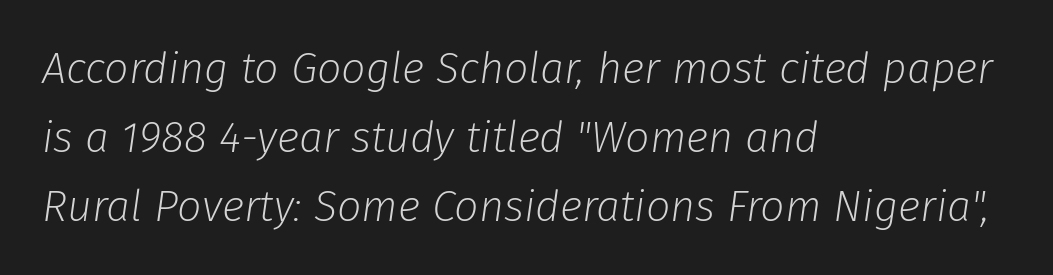
The image shows 43 px light type, italic (leaning right); set left-aligned, normal line spacing (1.6x), normal letter spacing, not underlined; low stroke contrast and a medium x-height.
